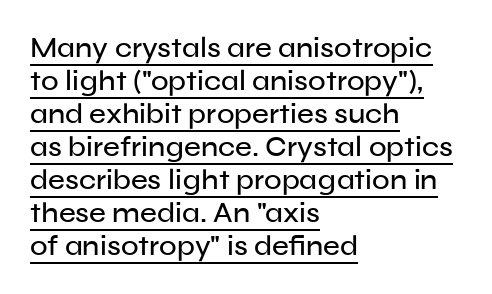
The image shows 29 px sans-serif type, upright; set left-aligned, tight line spacing (1.14x), normal letter spacing, underlined; low stroke contrast and a medium x-height.
